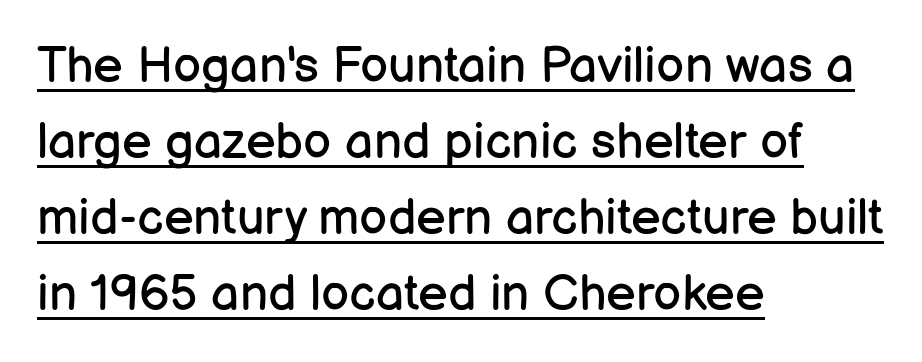
Q: Is the text bold? A: No.
Q: Is the text italic (slanted)? A: No, it is upright.
Q: Is the typeface a serif or a sans-serif typeface? A: Sans-serif.
Q: Is the text underlined? A: Yes.
Q: How is the paragraph aligned? A: Left-aligned.
Q: Is the spacing between letters normal or unusually wide? A: Normal.
Q: Is the spacing between lines tight, normal or loose? A: Normal.
Q: Width (condensed, normal, or wide)? A: Normal.
Q: Stroke contrast? A: Low.
Q: x-height? A: Medium.
Q: Monospaced? A: No.
